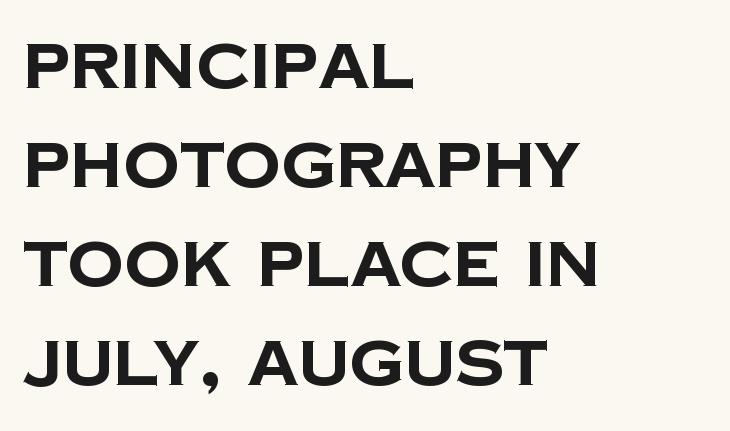
The image shows 63 px bold sans-serif type; set left-aligned, normal line spacing (1.57x), normal letter spacing, not underlined; low stroke contrast and a large x-height.
